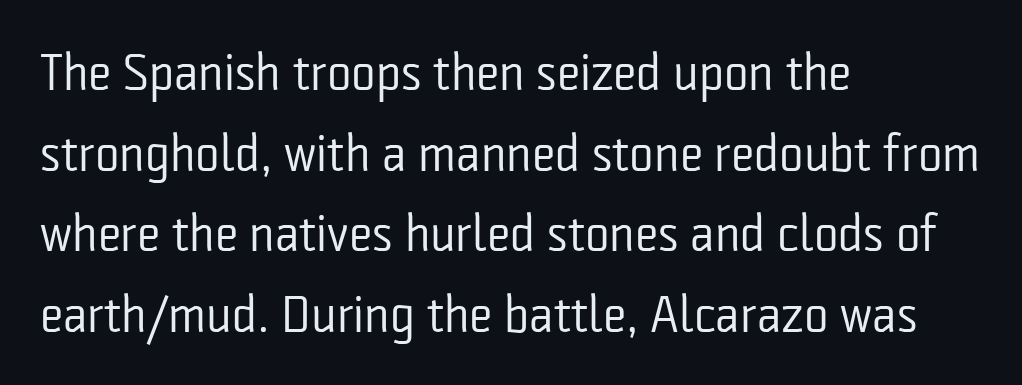
The image shows 52 px regular-weight, condensed sans-serif type, upright; set left-aligned, normal line spacing (1.55x), normal letter spacing, not underlined; low stroke contrast and a medium x-height.
